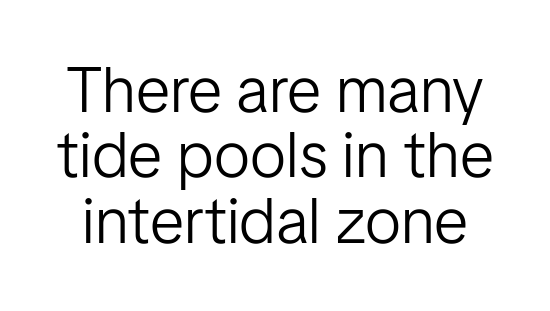
Each letter keeps its own natural width here, so spacing adapts to shape. Tracking here is standard; glyphs follow each other at the usual distance. The font's upright variant was chosen for this text. The letterforms sit at book weight or below.
